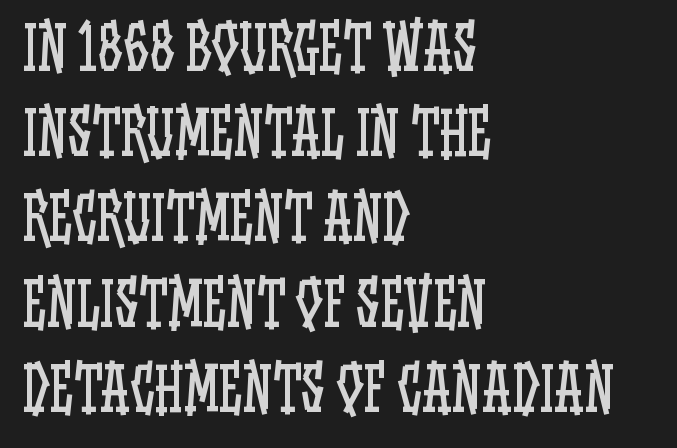
The lettering holds an erect, upright posture throughout. Here the designer chose a conventional face with non-uniform glyph widths. Words appear dense and cohesive because spacing is normal. Decoration check: the copy has no underline.
